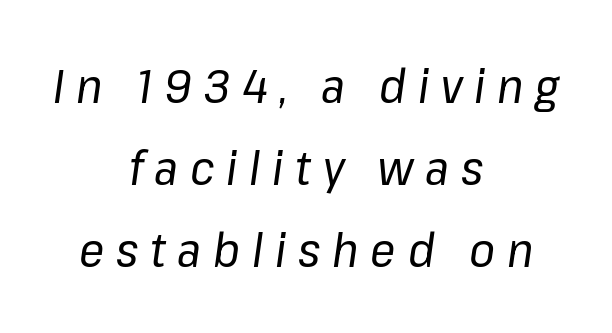
The image shows 47 px regular-weight type, italic (leaning right); set centered, line spacing 1.74x, unusually wide letter spacing (+0.25 em), not underlined; low stroke contrast and a medium x-height.
